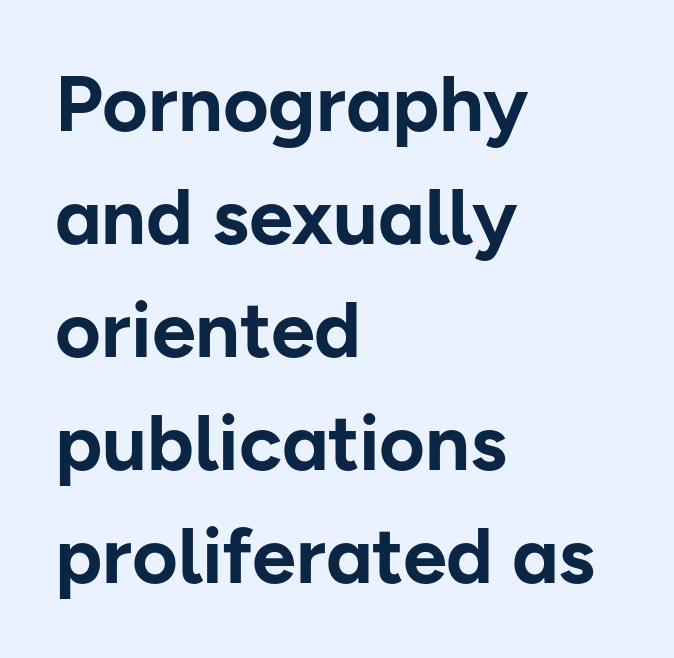
Q: Is the text bold? A: Yes.
Q: Is the text italic (slanted)? A: No, it is upright.
Q: Is the typeface a serif or a sans-serif typeface? A: Sans-serif.
Q: Is the text underlined? A: No.
Q: How is the paragraph aligned? A: Left-aligned.
Q: Is the spacing between letters normal or unusually wide? A: Normal.
Q: Is the spacing between lines tight, normal or loose? A: Normal.
Q: Width (condensed, normal, or wide)? A: Normal.
Q: Stroke contrast? A: Low.
Q: x-height? A: Medium.
Q: Monospaced? A: No.
